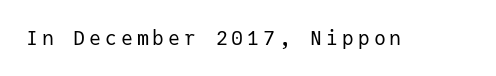
{"italic": "no", "bold": "no", "underline": "no", "glyph_px": 20}
